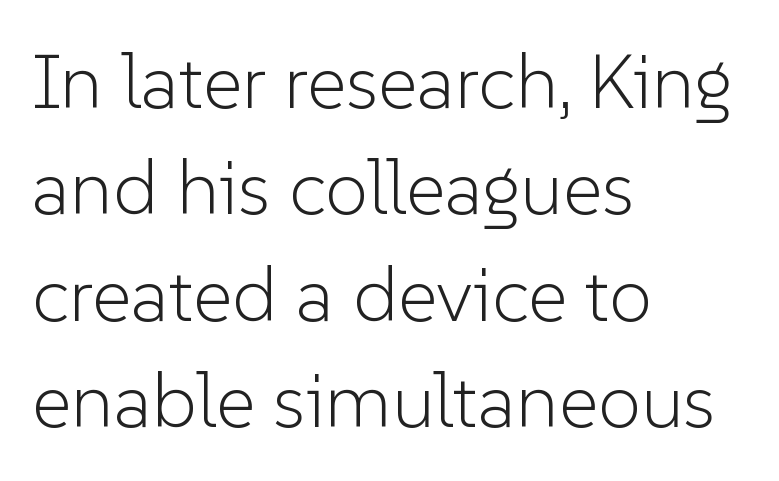
Q: Is the text bold? A: No.
Q: Is the text italic (slanted)? A: No, it is upright.
Q: Is the typeface a serif or a sans-serif typeface? A: Sans-serif.
Q: Is the text underlined? A: No.
Q: How is the paragraph aligned? A: Left-aligned.
Q: Is the spacing between letters normal or unusually wide? A: Normal.
Q: Is the spacing between lines tight, normal or loose? A: Normal.
Q: Width (condensed, normal, or wide)? A: Normal.
Q: Stroke contrast? A: Low.
Q: x-height? A: Medium.
Q: Monospaced? A: No.
